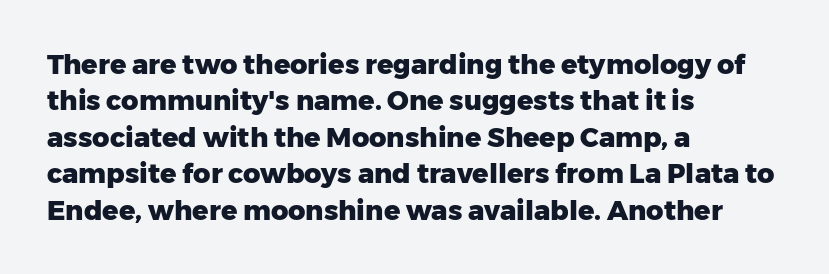
{"italic": "no", "bold": "yes", "underline": "no", "align": "left", "line_spacing": "normal", "line_spacing_ratio": 1.35, "letter_spacing": "normal", "letter_spacing_em": 0.0, "glyph_px": 27}
